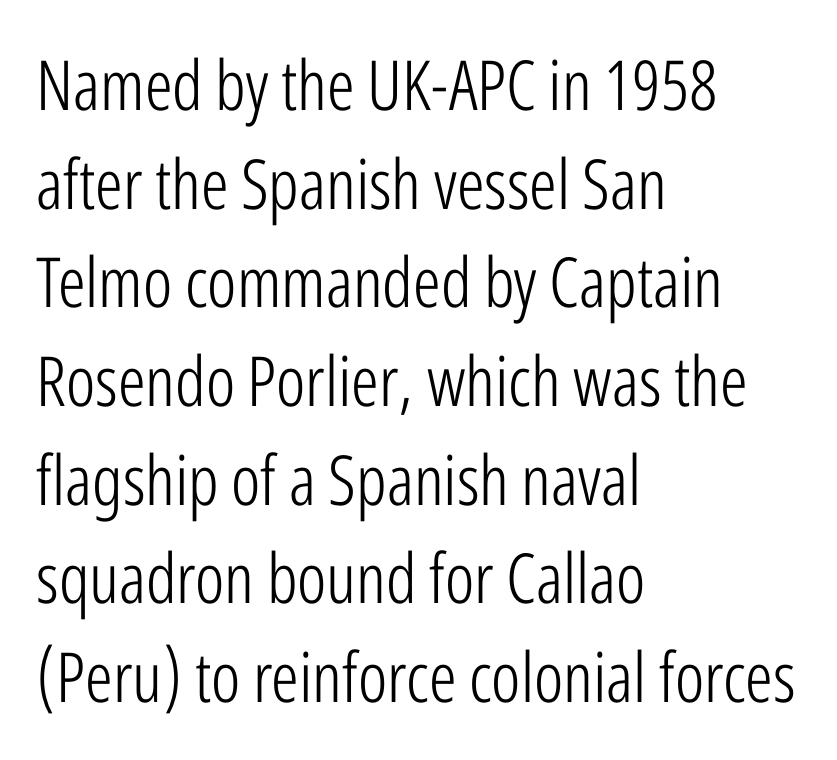
Q: Is the text bold? A: No.
Q: Is the text italic (slanted)? A: No, it is upright.
Q: Is the typeface a serif or a sans-serif typeface? A: Sans-serif.
Q: Is the text underlined? A: No.
Q: How is the paragraph aligned? A: Left-aligned.
Q: Is the spacing between letters normal or unusually wide? A: Normal.
Q: Is the spacing between lines tight, normal or loose? A: Normal.
Q: Width (condensed, normal, or wide)? A: Condensed.
Q: Stroke contrast? A: Low.
Q: x-height? A: Medium.
Q: Monospaced? A: No.
